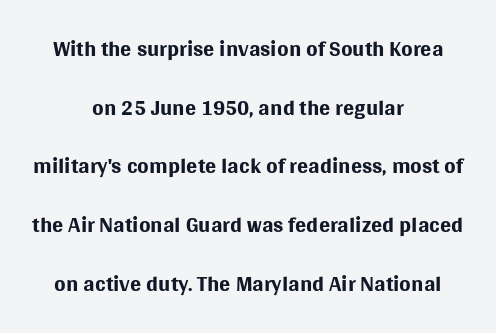
This reads as an unemphasized weight, regular at the heaviest. Anything drawn beneath the words? Only blank space. The letters sit at their default tracking, neither squeezed nor spread. Notice how the passage keeps no hard edge, just a central spine. The passage shown is typed in a proportional face where columns would drift.
